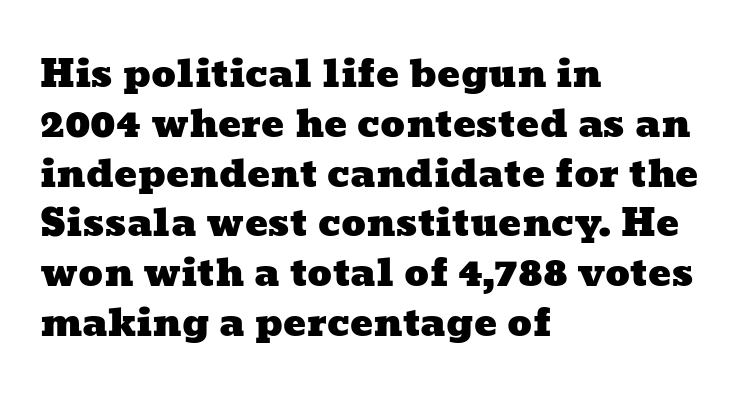
Q: Is the text underlined? A: No.
Q: How is the paragraph aligned? A: Left-aligned.
Q: Is the spacing between letters normal or unusually wide? A: Normal.
Q: Is the spacing between lines tight, normal or loose? A: Normal.
Q: Width (condensed, normal, or wide)? A: Wide.
Q: Stroke contrast? A: Low.
Q: x-height? A: Medium.
Q: Monospaced? A: No.
